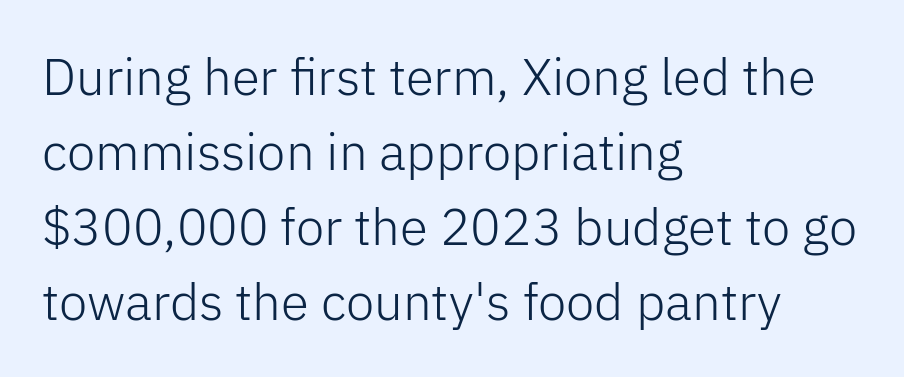
{"serif": "no", "italic": "no", "bold": "no", "weight": "light", "width": "normal", "stroke_contrast": "low", "x_height": "medium", "monospaced": "no", "underline": "no", "align": "left", "line_spacing": "normal", "line_spacing_ratio": 1.47, "letter_spacing": "normal", "letter_spacing_em": 0.0, "glyph_px": 51}
